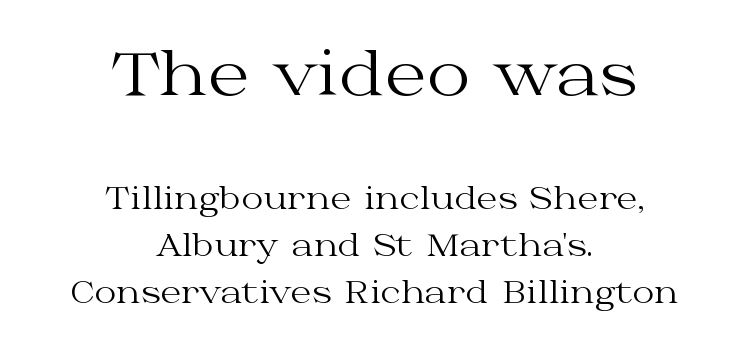
{"serif": "yes", "italic": "no", "bold": "no", "weight": "regular", "width": "wide", "stroke_contrast": "medium", "x_height": "medium", "monospaced": "no", "underline": "no", "align": "center", "line_spacing": "normal", "line_spacing_ratio": 1.57, "letter_spacing": "normal", "letter_spacing_em": 0.0, "larger_block": "first", "size_ratio": 2.0, "glyph_px": 60}
